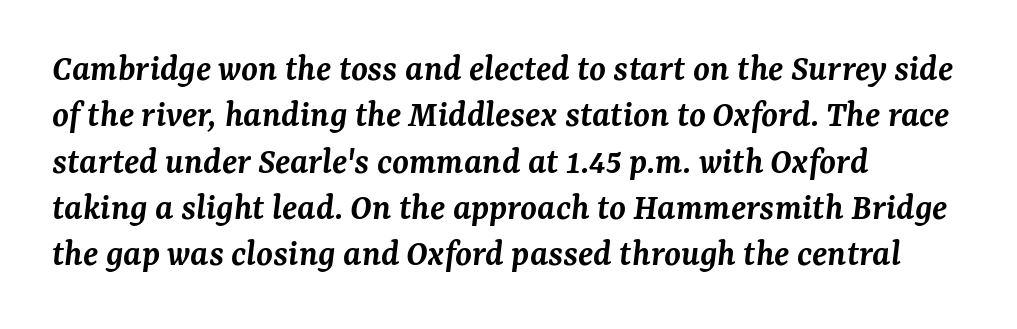
The rendering uses natural spacing where letterforms have individual widths. The text block is weighted toward the left margin, trailing off unevenly rightward. Each word holds together tightly as a unit, with standard inter-letter gaps. Stroke terminals: seriffed. Its strokes are somewhat broadened, the hallmark of semibold type. The area under the type is left untouched.
